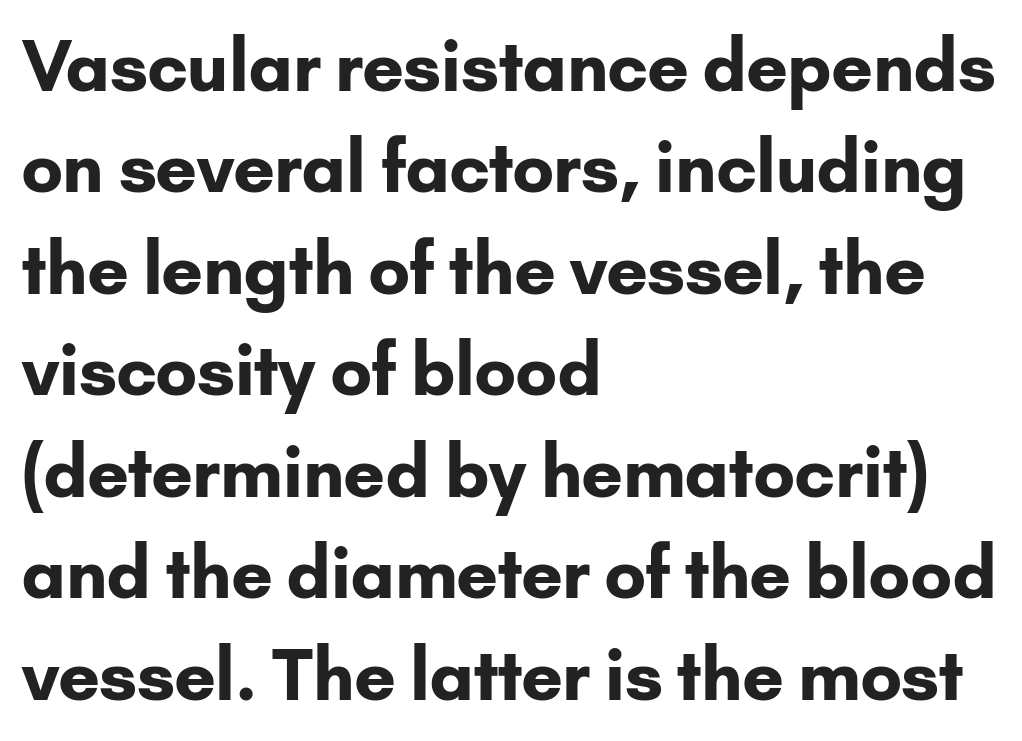
The image shows 69 px bold sans-serif type, upright; set left-aligned, normal line spacing (1.47x), normal letter spacing, not underlined; low stroke contrast and a small x-height.
